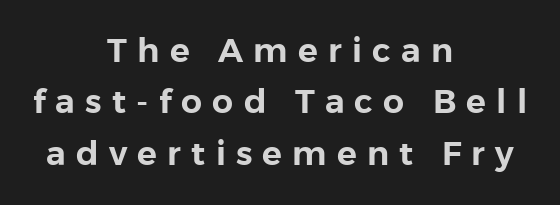
Q: Is the text italic (slanted)? A: No, it is upright.
Q: Is the typeface a serif or a sans-serif typeface? A: Sans-serif.
Q: Is the text underlined? A: No.
Q: How is the paragraph aligned? A: Centered.
Q: Is the spacing between letters normal or unusually wide? A: Unusually wide.
Q: Is the spacing between lines tight, normal or loose? A: Normal.
Q: Width (condensed, normal, or wide)? A: Normal.
Q: Stroke contrast? A: Low.
Q: x-height? A: Medium.
Q: Monospaced? A: No.
